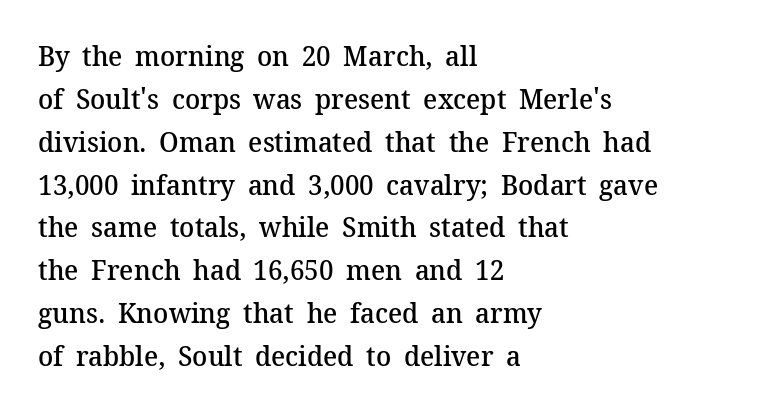
{"serif": "yes", "italic": "no", "bold": "semi", "weight": "semibold", "width": "normal", "stroke_contrast": "medium", "x_height": "medium", "monospaced": "no", "underline": "no", "align": "left", "line_spacing": "normal", "line_spacing_ratio": 1.53, "letter_spacing": "normal", "letter_spacing_em": 0.0, "glyph_px": 28}
